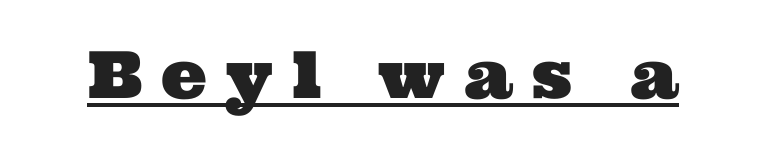
{"serif": "yes", "width": "wide", "stroke_contrast": "medium", "x_height": "medium", "monospaced": "no", "underline": "yes", "letter_spacing": "wide", "letter_spacing_em": 0.29, "glyph_px": 65}
